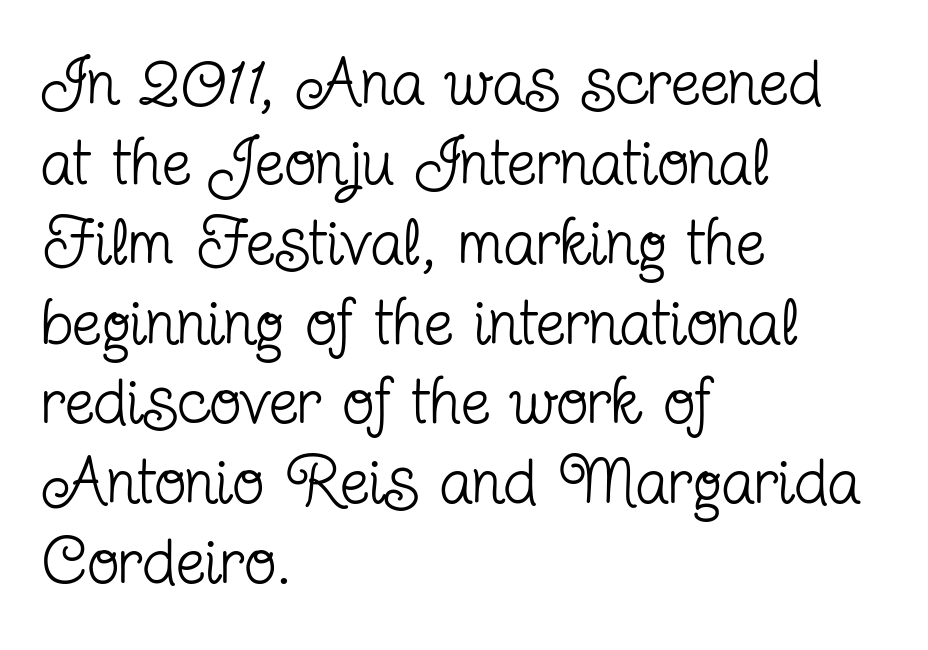
Q: Is the text bold? A: No.
Q: Is the text italic (slanted)? A: No, it is upright.
Q: Is the typeface a serif or a sans-serif typeface? A: Serif.
Q: Is the text underlined? A: No.
Q: How is the paragraph aligned? A: Left-aligned.
Q: Is the spacing between letters normal or unusually wide? A: Normal.
Q: Width (condensed, normal, or wide)? A: Condensed.
Q: Stroke contrast? A: Low.
Q: x-height? A: Medium.
Q: Monospaced? A: No.
